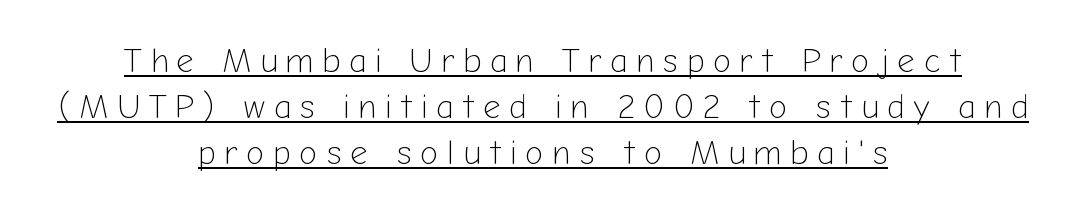
{"serif": "no", "italic": "no", "bold": "no", "weight": "light", "width": "normal", "stroke_contrast": "low", "x_height": "medium", "monospaced": "no", "underline": "yes", "align": "center", "line_spacing": "normal", "line_spacing_ratio": 1.35, "letter_spacing": "wide", "letter_spacing_em": 0.26, "glyph_px": 34}
